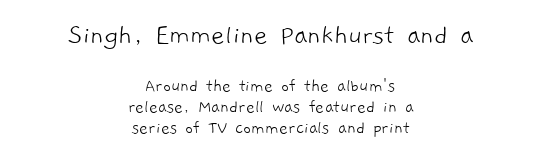
The image shows 29 px light sans-serif type; set centered, tight line spacing (1.12x), normal letter spacing, not underlined; the first (top) block is 1.53x larger; low stroke contrast and a medium x-height.
